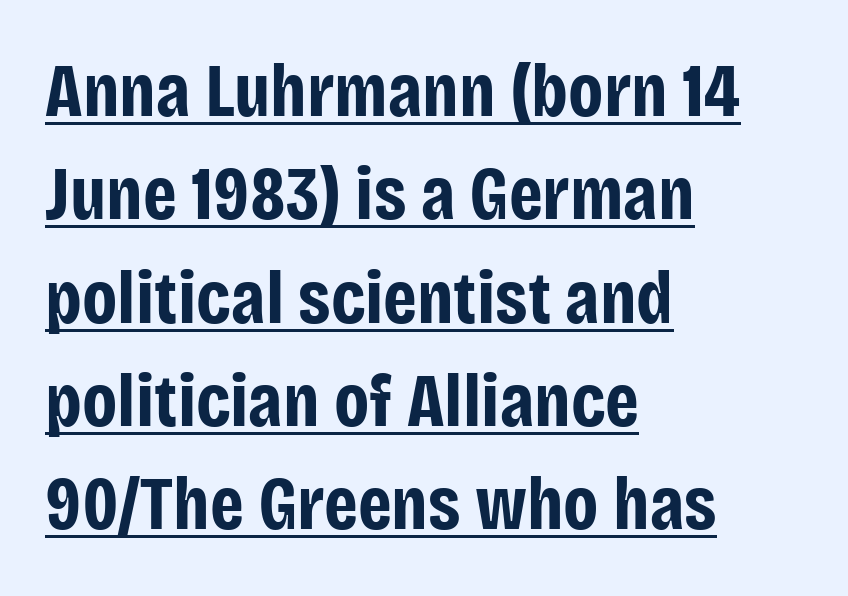
Compared with a centered layout, this one pins lines to the left instead. This sample uses a sans-serif face. The axis of the letterforms is exactly vertical. Each glyph is drawn with heavy, bold strokes. The tracking reads as untouched default to a designer's eye.
